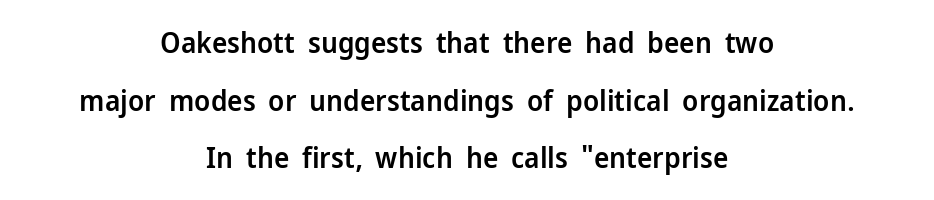
Q: Is the text bold? A: Semi-bold.
Q: Is the text italic (slanted)? A: No, it is upright.
Q: Is the typeface a serif or a sans-serif typeface? A: Sans-serif.
Q: Is the text underlined? A: No.
Q: How is the paragraph aligned? A: Centered.
Q: Is the spacing between letters normal or unusually wide? A: Normal.
Q: Is the spacing between lines tight, normal or loose? A: Loose.
Q: Width (condensed, normal, or wide)? A: Normal.
Q: Stroke contrast? A: Low.
Q: x-height? A: Medium.
Q: Monospaced? A: No.
